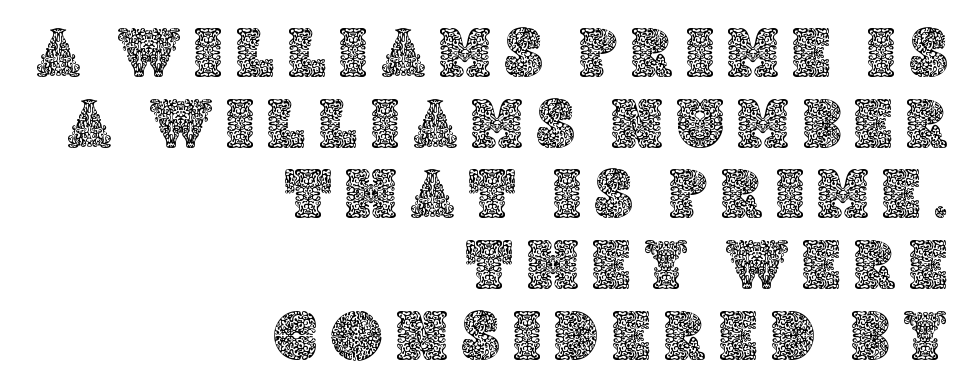
Q: Is the text italic (slanted)? A: No, it is upright.
Q: Is the text underlined? A: No.
Q: How is the paragraph aligned? A: Right-aligned.
Q: Is the spacing between letters normal or unusually wide? A: Unusually wide.
Q: Is the spacing between lines tight, normal or loose? A: Tight.
Q: Width (condensed, normal, or wide)? A: Normal.
Q: x-height? A: Large.
Q: Monospaced? A: No.
